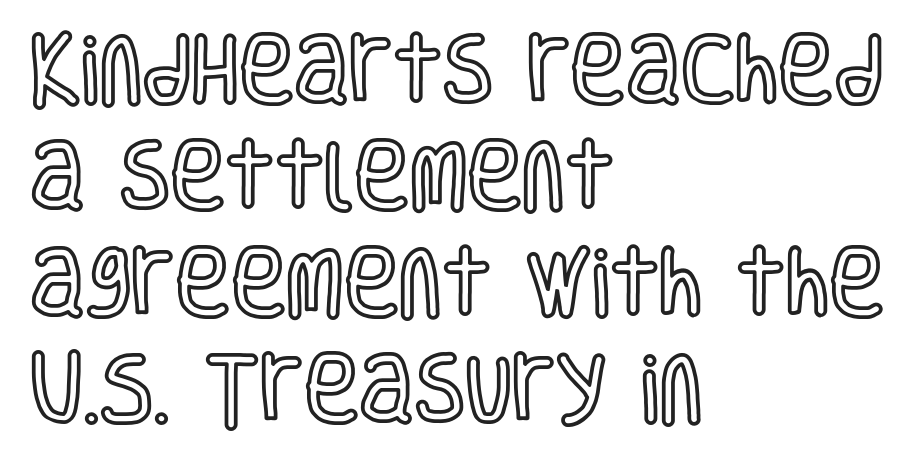
The image shows 75 px condensed type, upright; set left-aligned, normal line spacing (1.42x), normal letter spacing, not underlined; a large x-height.
